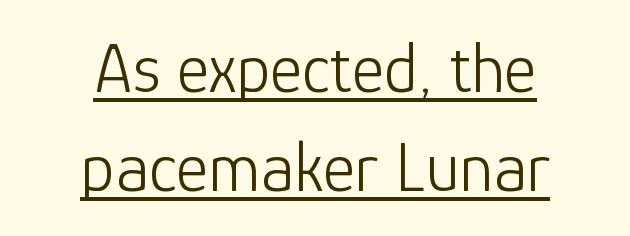
The image shows 70 px light sans-serif type, upright; set centered, normal line spacing (1.41x), normal letter spacing, underlined; low stroke contrast and a medium x-height.
